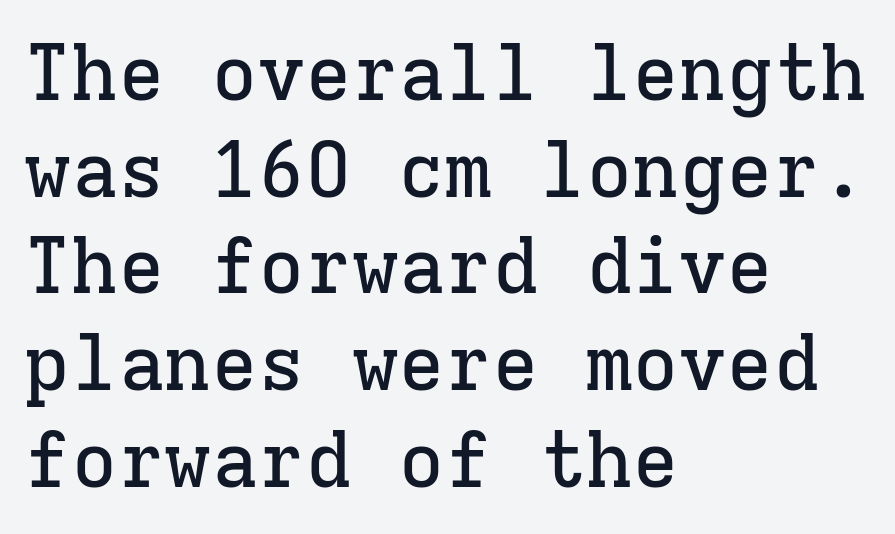
The image shows 78 px serif type, upright, monospaced; set left-aligned, line spacing 1.24x, normal letter spacing, not underlined; low stroke contrast and a medium x-height.
